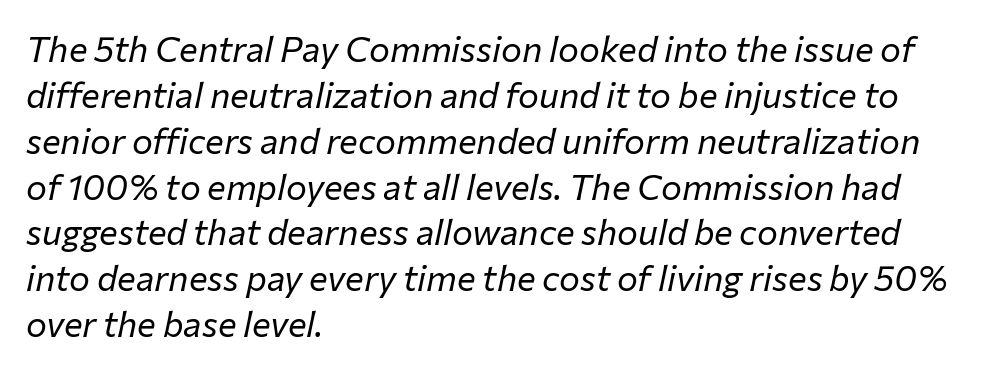
The image shows 35 px regular-weight type, italic (leaning right); set left-aligned, normal line spacing (1.31x), normal letter spacing, not underlined; low stroke contrast and a medium x-height.
